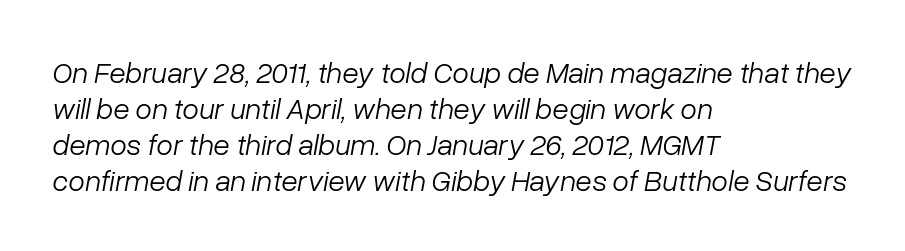
The image shows 30 px light type, italic (leaning right); set left-aligned, line spacing 1.2x, normal letter spacing, not underlined; low stroke contrast and a medium x-height.
